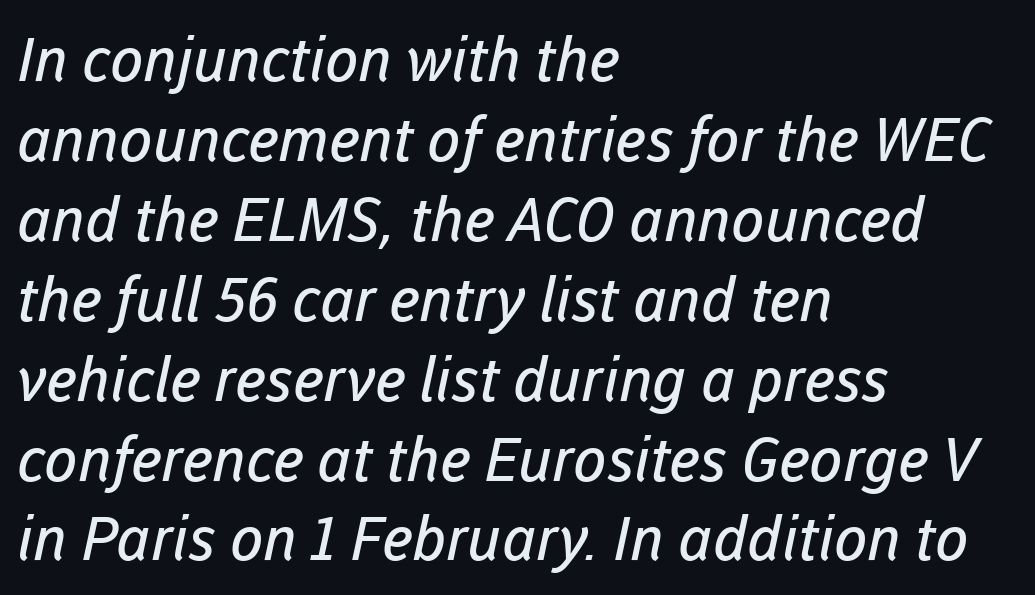
Q: Is the text bold? A: No.
Q: Is the typeface a serif or a sans-serif typeface? A: Sans-serif.
Q: Is the text underlined? A: No.
Q: How is the paragraph aligned? A: Left-aligned.
Q: Is the spacing between letters normal or unusually wide? A: Normal.
Q: Is the spacing between lines tight, normal or loose? A: Normal.
Q: Width (condensed, normal, or wide)? A: Normal.
Q: Stroke contrast? A: Low.
Q: x-height? A: Medium.
Q: Monospaced? A: No.
